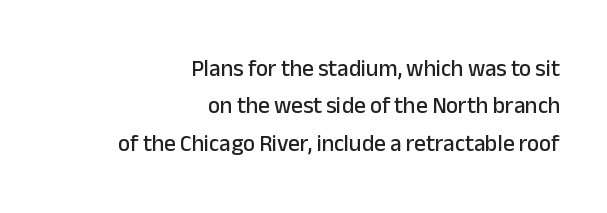
Q: Is the text italic (slanted)? A: No, it is upright.
Q: Is the text underlined? A: No.
Q: How is the paragraph aligned? A: Right-aligned.
Q: Is the spacing between letters normal or unusually wide? A: Normal.
Q: Is the spacing between lines tight, normal or loose? A: Normal.
